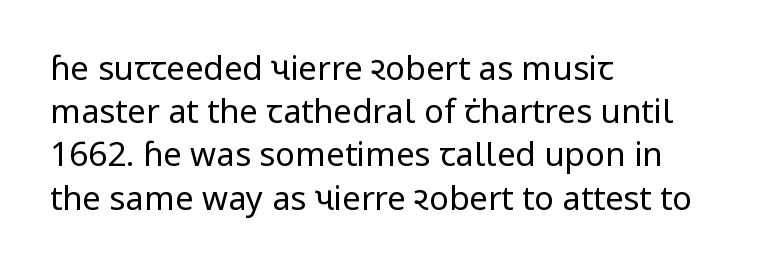
The letters sit at their default tracking, neither squeezed nor spread. Notice how the stems are strictly vertical — no italics here. The lines sit at an ordinary, default distance from one another. Is this a fixed-width face? No — the glyphs have proportional, varying widths.
